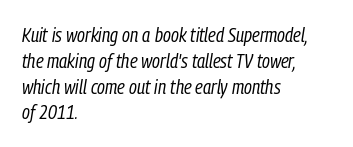
The line texture is even and compact thanks to regular tracking. The typography opts for an oblique posture over an upright one. Weight: regular or lighter. The line-height multiplier appears to be the usual default. The rendering anchors every line to the left-hand side.
